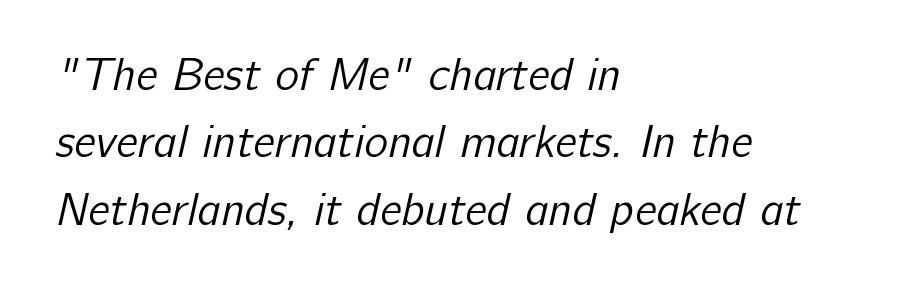
Q: Is the text bold? A: No.
Q: Is the typeface a serif or a sans-serif typeface? A: Sans-serif.
Q: Is the text underlined? A: No.
Q: How is the paragraph aligned? A: Left-aligned.
Q: Is the spacing between letters normal or unusually wide? A: Normal.
Q: Is the spacing between lines tight, normal or loose? A: Normal.
Q: Width (condensed, normal, or wide)? A: Normal.
Q: Stroke contrast? A: Low.
Q: x-height? A: Medium.
Q: Monospaced? A: No.
